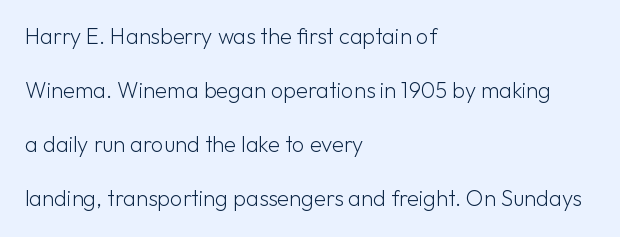
{"italic": "no", "bold": "no", "underline": "no", "align": "left", "line_spacing": "loose", "line_spacing_ratio": 2.46, "letter_spacing": "normal", "letter_spacing_em": 0.0, "glyph_px": 22}
